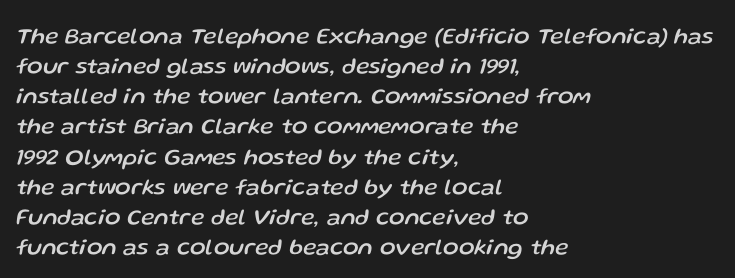
Every row of glyphs begins at an identical x-position on the left. This is oblique type, the kind used for emphasis or titles. The rendering keeps characters at their native spacing. A clean baseline with only descenders dipping below it. The designer left line spacing at the default.
